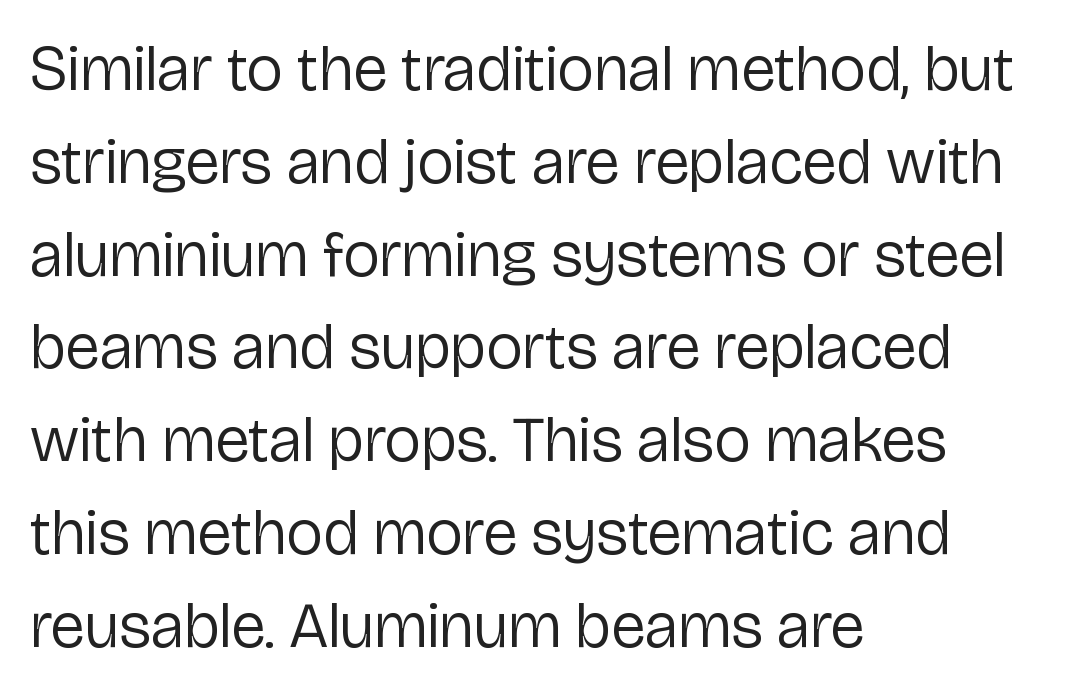
What's the leading like? Ordinary, nothing unusual. Ascenders rise straight up at ninety degrees. Spacing verdict: proportional, widths tailored to each character. The lines are quadded left. Beneath every word, the page is bare. No extra tracking has been applied to these lines.
